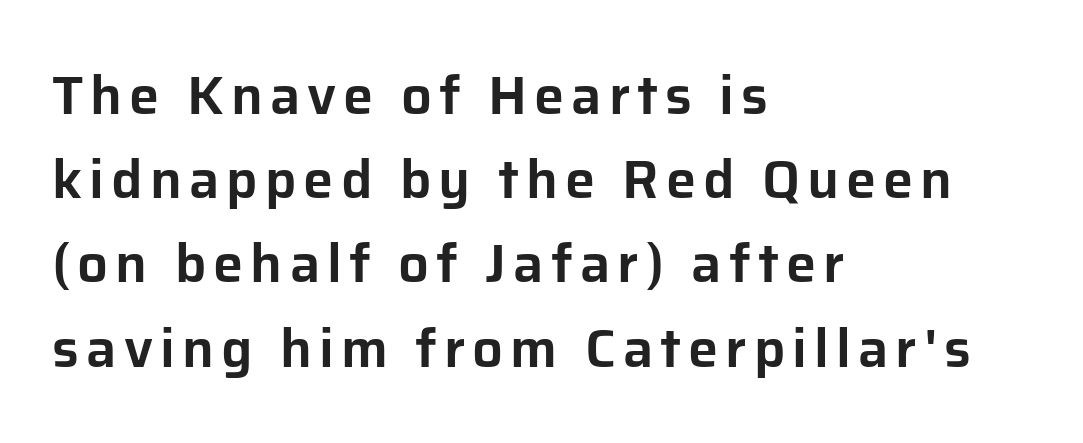
Q: Is the text italic (slanted)? A: No, it is upright.
Q: Is the typeface a serif or a sans-serif typeface? A: Sans-serif.
Q: Is the text underlined? A: No.
Q: How is the paragraph aligned? A: Left-aligned.
Q: Is the spacing between lines tight, normal or loose? A: Normal.
Q: Width (condensed, normal, or wide)? A: Normal.
Q: Stroke contrast? A: Low.
Q: x-height? A: Medium.
Q: Monospaced? A: No.
